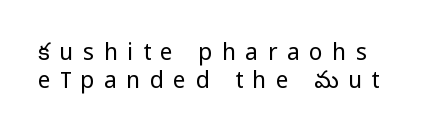
Lines of text with bare space underneath. Is the type heavy? It reads as light-to-regular instead. Reading down the block, your eye returns to a fixed left position each line. Italic? Not at all — the glyphs are vertical.
